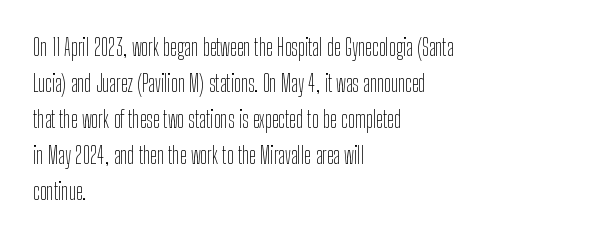
Nothing unusual about the tracking: characters are spaced as the font intends. The typesetter chose a ragged-right arrangement here. Vertical strokes here are truly vertical. In terms of leading, this rendering sits right in the middle.
